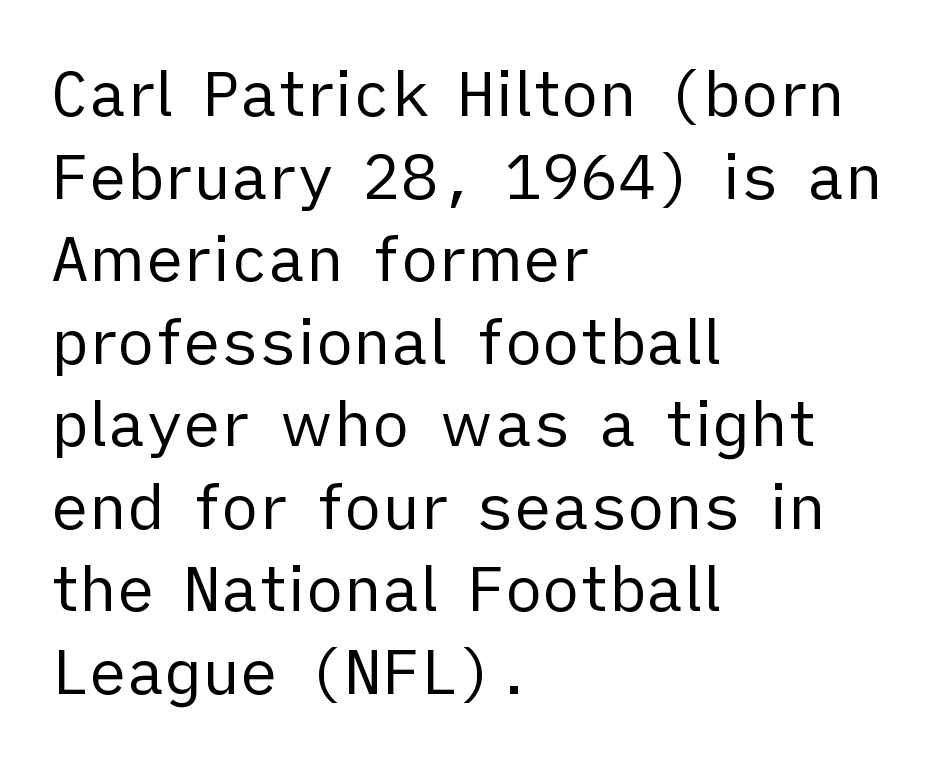
Q: Is the text bold? A: No.
Q: Is the text italic (slanted)? A: No, it is upright.
Q: Is the typeface a serif or a sans-serif typeface? A: Sans-serif.
Q: Is the text underlined? A: No.
Q: How is the paragraph aligned? A: Left-aligned.
Q: Is the spacing between letters normal or unusually wide? A: Normal.
Q: Is the spacing between lines tight, normal or loose? A: Normal.
Q: Width (condensed, normal, or wide)? A: Normal.
Q: Stroke contrast? A: Low.
Q: x-height? A: Medium.
Q: Monospaced? A: No.
